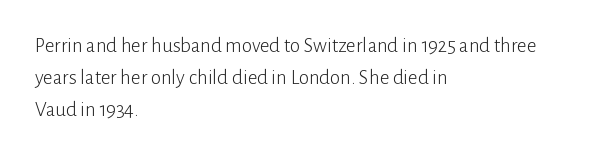
Q: Is the text bold? A: No.
Q: Is the text italic (slanted)? A: No, it is upright.
Q: Is the text underlined? A: No.
Q: How is the paragraph aligned? A: Left-aligned.
Q: Is the spacing between letters normal or unusually wide? A: Normal.
Q: Is the spacing between lines tight, normal or loose? A: Normal.
